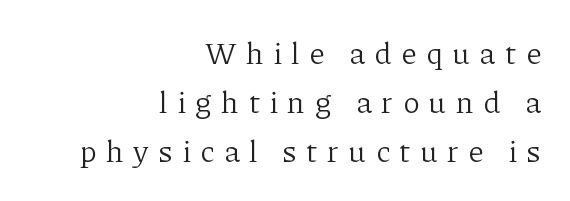
Is there much room between lines? A standard amount, neither cramped nor airy. The letters are spread apart with noticeably loose tracking. This rendering features lettering with no underline. Little horizontal feet cap the strokes, marking this as serif type. Leftover space on each line is placed entirely before the opening word. This sample has the flowing, uneven cadence of proportional lettering.
